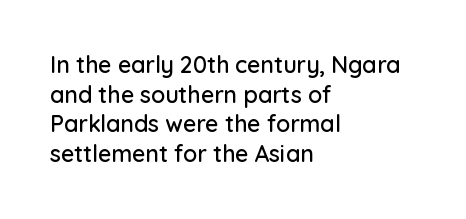
Descenders are the only things crossing below the line. A classic flush-left, rag-right setting is used for this passage. Upright lettering throughout. Quick note: interline space is typical. Letter spacing: default.
